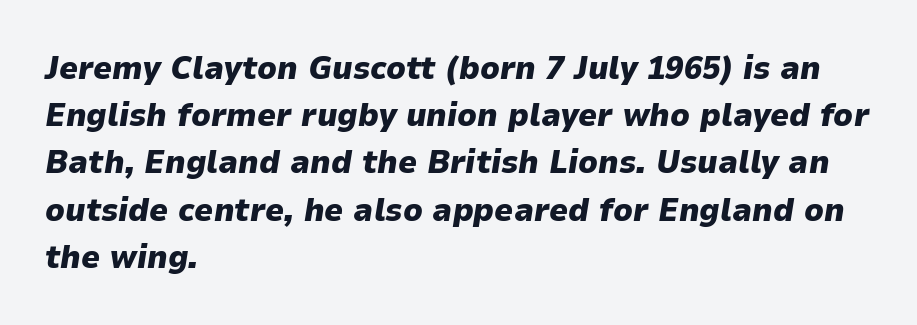
{"italic": "yes", "lean": "right", "slant_degrees": 9, "bold": "yes", "weight": "heavy", "width": "normal", "stroke_contrast": "low", "x_height": "medium", "monospaced": "no", "underline": "no", "align": "left", "line_spacing": "normal", "line_spacing_ratio": 1.43, "letter_spacing": "normal", "letter_spacing_em": 0.0, "glyph_px": 33}
